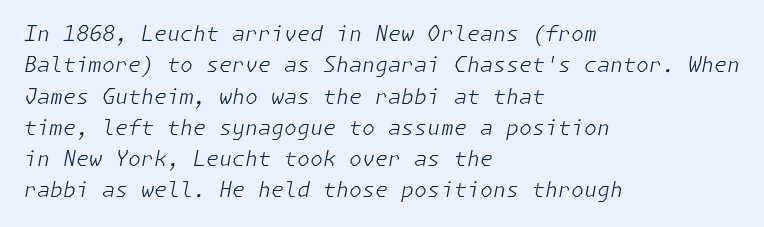
Q: Is the text bold? A: No.
Q: Is the text italic (slanted)? A: Yes, it leans right by about 11 degrees.
Q: Is the text underlined? A: No.
Q: How is the paragraph aligned? A: Left-aligned.
Q: Is the spacing between letters normal or unusually wide? A: Normal.
Q: Is the spacing between lines tight, normal or loose? A: Normal.
